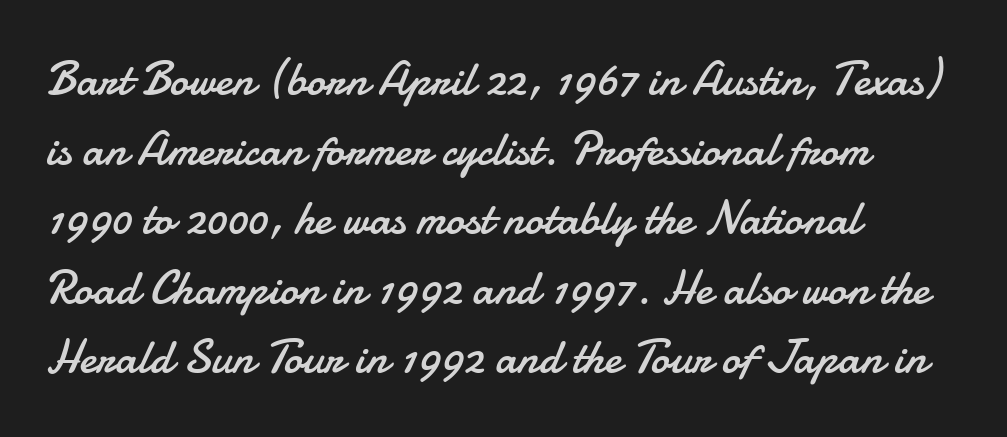
The image shows 47 px regular-weight sans-serif type; set left-aligned, normal line spacing (1.48x), normal letter spacing, not underlined; low stroke contrast and a small x-height.
